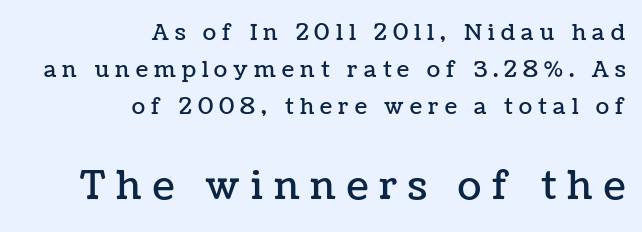
Q: Is the text italic (slanted)? A: No, it is upright.
Q: Is the text underlined? A: No.
Q: How is the paragraph aligned? A: Right-aligned.
Q: Is the spacing between letters normal or unusually wide? A: Unusually wide.
Q: Is the spacing between lines tight, normal or loose? A: Normal.
Q: Which block of text is set in a larger size, the first (top) or the second (bottom)? A: The second (bottom) one.
Q: Width (condensed, normal, or wide)? A: Normal.
Q: Stroke contrast? A: Low.
Q: x-height? A: Medium.
Q: Monospaced? A: No.
